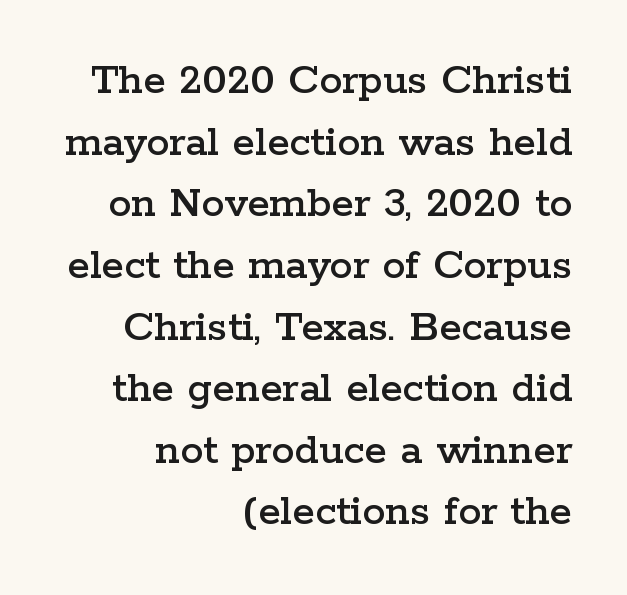
{"serif": "yes", "italic": "no", "width": "wide", "stroke_contrast": "low", "x_height": "medium", "monospaced": "no", "underline": "no", "align": "right", "line_spacing": "normal", "line_spacing_ratio": 1.34, "letter_spacing": "normal", "letter_spacing_em": 0.0, "glyph_px": 46}
